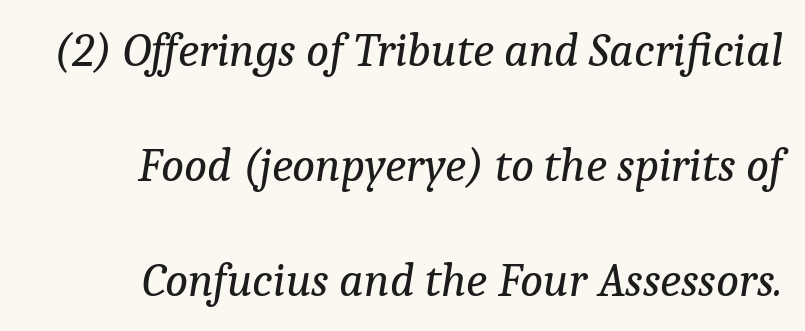
Q: Is the text bold? A: No.
Q: Is the text italic (slanted)? A: Yes, it leans right by about 9 degrees.
Q: Is the typeface a serif or a sans-serif typeface? A: Serif.
Q: Is the text underlined? A: No.
Q: How is the paragraph aligned? A: Right-aligned.
Q: Is the spacing between letters normal or unusually wide? A: Normal.
Q: Is the spacing between lines tight, normal or loose? A: Loose.
Q: Width (condensed, normal, or wide)? A: Normal.
Q: Stroke contrast? A: Low.
Q: x-height? A: Medium.
Q: Monospaced? A: No.
